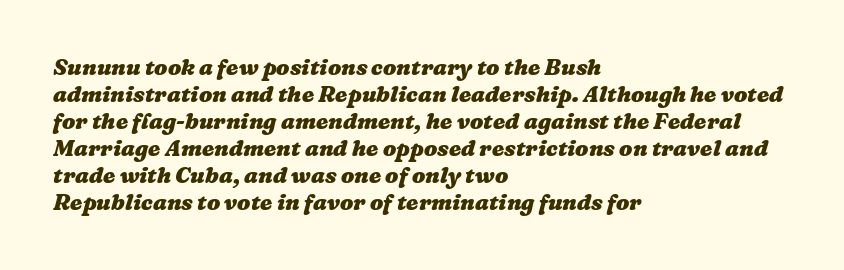
The glyphs are unaccompanied by any horizontal stroke below them. These lines stack with their left ends in a neat column. Here the glyphs are tracked normally, forming tight word shapes. In terms of weight, the rendering is a true, heavy bold.
